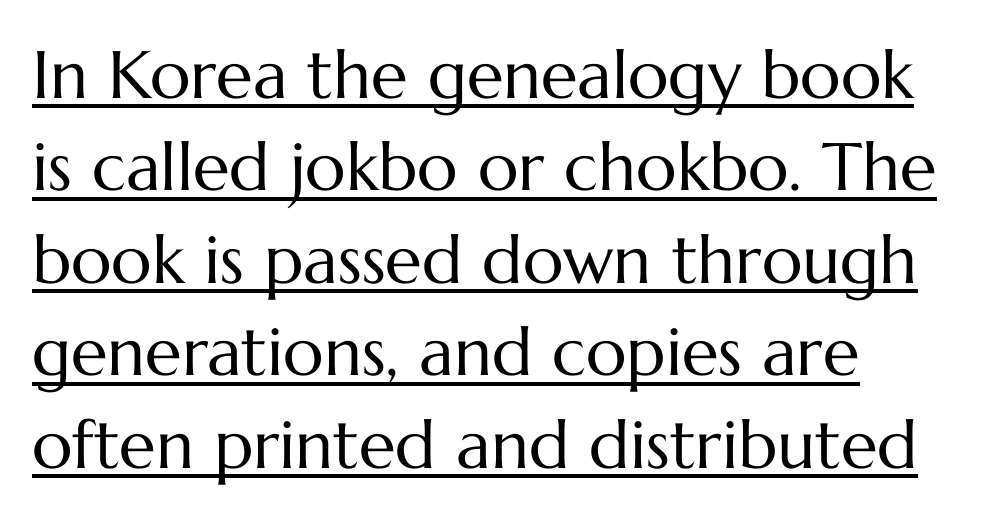
Regular leading. Varying glyph widths throughout — classic text-font behaviour. The letterforms sit shoulder to shoulder at normal distance. These lines were composed using upright roman letters. No letter is thick-stroked: the sample isn't bold.
